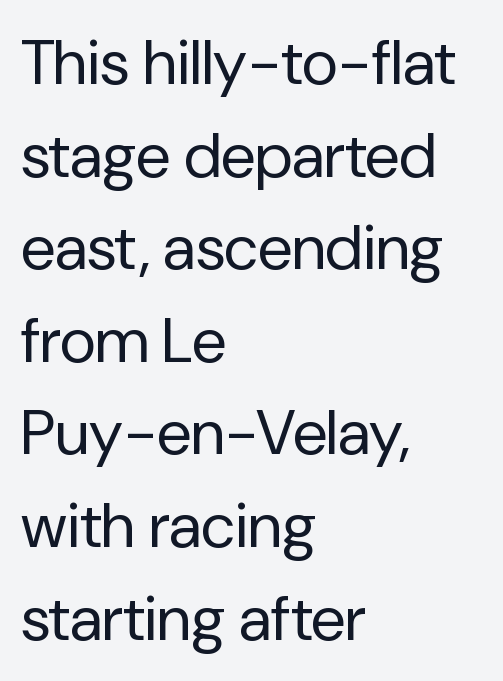
Q: Is the text bold? A: No.
Q: Is the text italic (slanted)? A: No, it is upright.
Q: Is the typeface a serif or a sans-serif typeface? A: Sans-serif.
Q: Is the text underlined? A: No.
Q: How is the paragraph aligned? A: Left-aligned.
Q: Is the spacing between letters normal or unusually wide? A: Normal.
Q: Is the spacing between lines tight, normal or loose? A: Normal.
Q: Width (condensed, normal, or wide)? A: Normal.
Q: Stroke contrast? A: Low.
Q: x-height? A: Medium.
Q: Monospaced? A: No.
